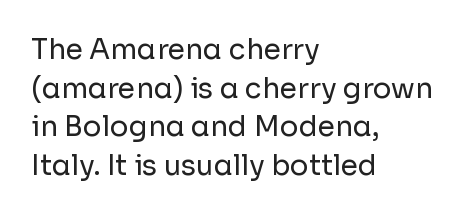
These lines are set flush left with a ragged right edge. Varying glyph widths throughout — classic text-font behaviour. Is this a sans? Yes — the strokes have no serifs. Bare-footed words on every line. Rows of type keep a routine distance in the vertical direction.
